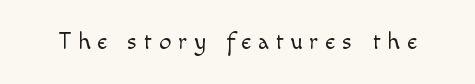
The image shows 24 px text type, upright; set unusually wide letter spacing (+0.28 em), not underlined.
